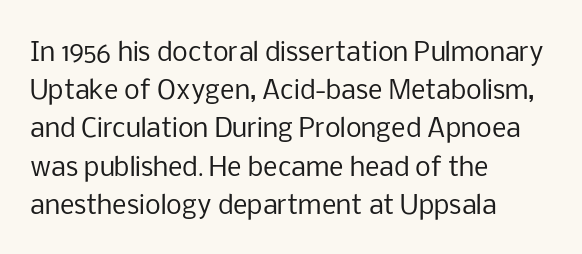
The glyphs are unaccompanied by any horizontal stroke below them. Posture: vertical. These lines keep a tight, regular rhythm from letter to letter. Interline gaps are of average width in this sample. The paragraph shown leans on its left margin.
